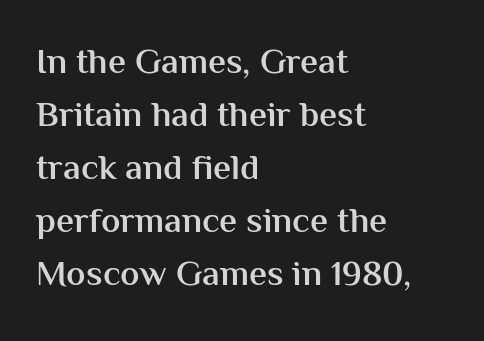
Q: Is the text bold? A: Semi-bold.
Q: Is the text italic (slanted)? A: No, it is upright.
Q: Is the typeface a serif or a sans-serif typeface? A: Sans-serif.
Q: Is the text underlined? A: No.
Q: How is the paragraph aligned? A: Left-aligned.
Q: Is the spacing between letters normal or unusually wide? A: Normal.
Q: Is the spacing between lines tight, normal or loose? A: Normal.
Q: Width (condensed, normal, or wide)? A: Normal.
Q: Stroke contrast? A: Medium.
Q: x-height? A: Medium.
Q: Monospaced? A: No.
